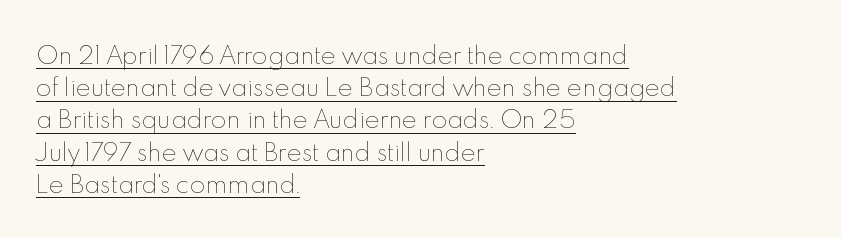
{"italic": "no", "bold": "no", "underline": "yes", "align": "left", "line_spacing": "normal", "line_spacing_ratio": 1.4, "letter_spacing": "normal", "letter_spacing_em": 0.0, "glyph_px": 23}
